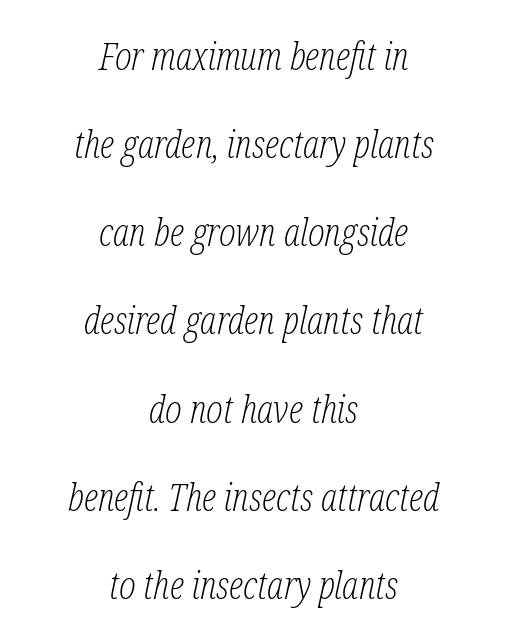
The image shows 39 px light, condensed serif type, italic (leaning right); set centered, loose line spacing (2.26x), normal letter spacing, not underlined; low stroke contrast and a medium x-height.
